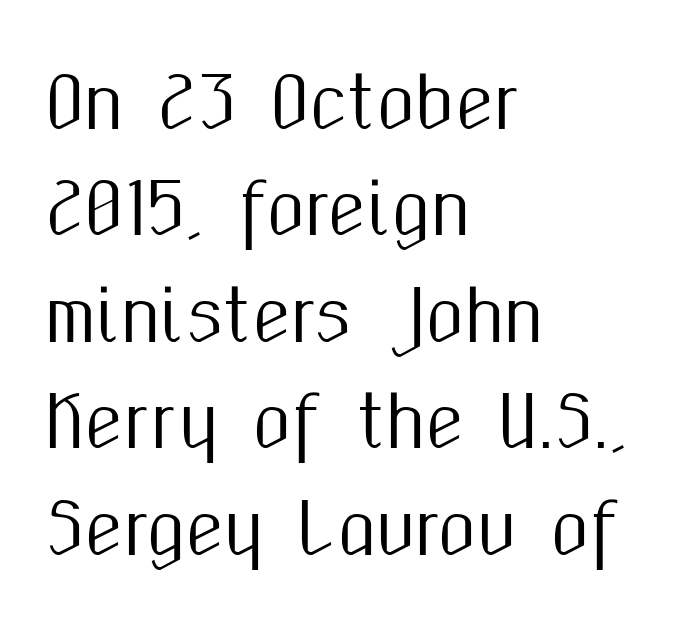
One glance says typical: line gaps are just what's usual. The passage shown is typed in a proportional face where columns would drift. Is there any slant? The stems are plumb. The font family rendered here belongs to the sans-serif group. Glance below the letters and you will spot only blank space. The rag falls on the right side of this text block.
